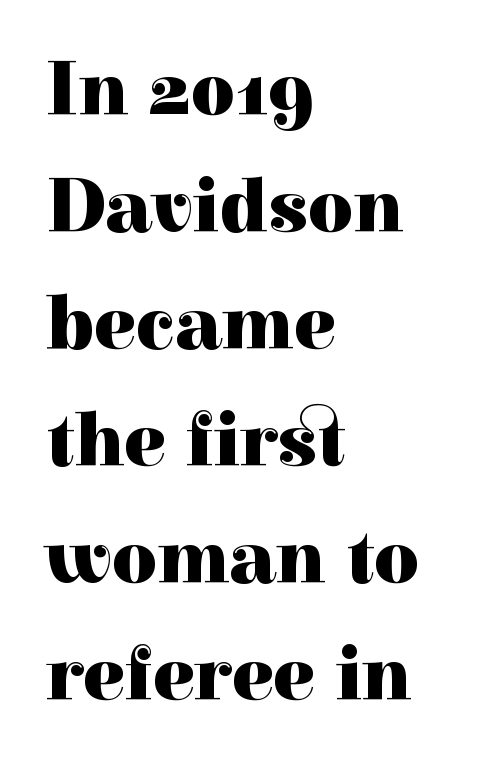
This sample uses an upright cut, with every glyph sitting square on the baseline. Look at the stroke-to-counter ratio: heavy, a bold. Bare-footed words on every line. Character widths vary here, with narrow letters taking less room than wide ones. Letterform terminals end in serifs throughout the passage. Horizontal alignment here is leftward, the default for most running prose.
